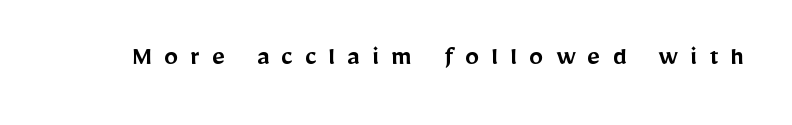
The image shows 28 px semibold sans-serif type, upright; set unusually wide letter spacing (+0.44 em), not underlined; low stroke contrast and a medium x-height.
